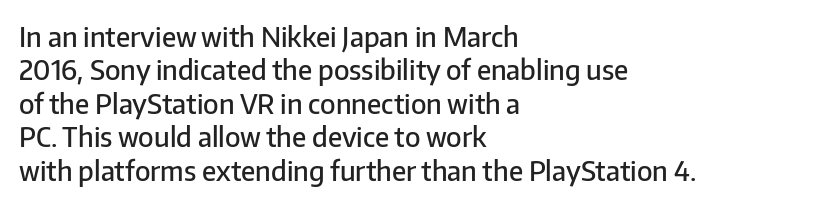
{"italic": "no", "bold": "semi", "underline": "no", "align": "left", "line_spacing_ratio": 1.24, "letter_spacing": "normal", "letter_spacing_em": 0.0, "glyph_px": 27}
